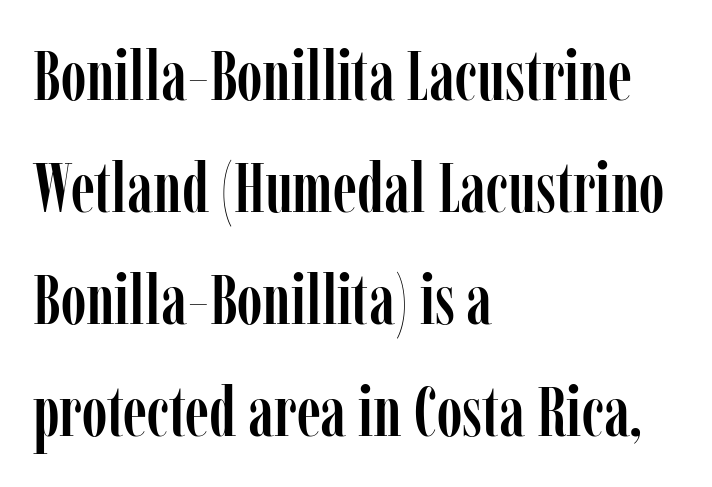
Q: Is the text italic (slanted)? A: No, it is upright.
Q: Is the typeface a serif or a sans-serif typeface? A: Serif.
Q: Is the text underlined? A: No.
Q: How is the paragraph aligned? A: Left-aligned.
Q: Is the spacing between letters normal or unusually wide? A: Normal.
Q: Is the spacing between lines tight, normal or loose? A: Normal.
Q: Width (condensed, normal, or wide)? A: Condensed.
Q: Stroke contrast? A: Low.
Q: x-height? A: Medium.
Q: Monospaced? A: No.
